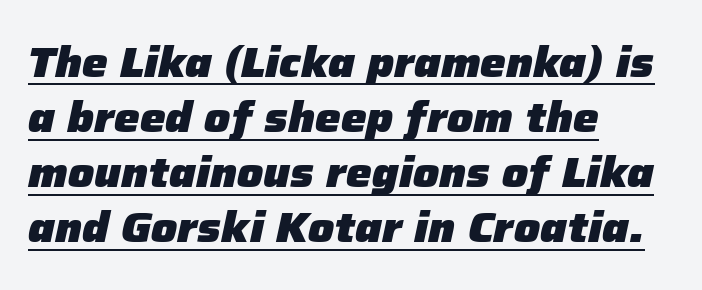
Q: Is the text bold? A: Yes.
Q: Is the text italic (slanted)? A: Yes, it leans right by about 12 degrees.
Q: Is the text underlined? A: Yes.
Q: How is the paragraph aligned? A: Left-aligned.
Q: Is the spacing between letters normal or unusually wide? A: Normal.
Q: Is the spacing between lines tight, normal or loose? A: Normal.
Q: Width (condensed, normal, or wide)? A: Normal.
Q: Stroke contrast? A: Low.
Q: x-height? A: Medium.
Q: Monospaced? A: No.
